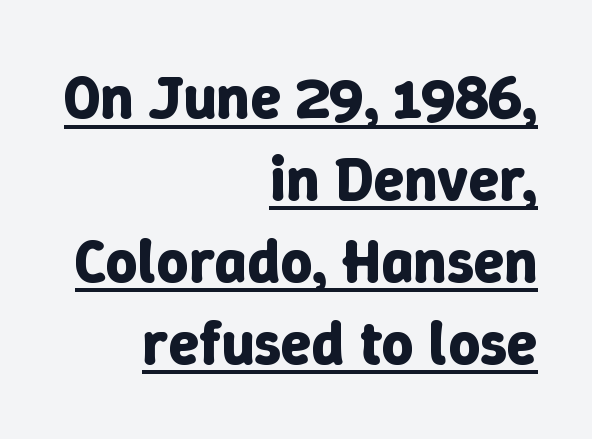
Q: Is the text bold? A: Yes.
Q: Is the text italic (slanted)? A: No, it is upright.
Q: Is the text underlined? A: Yes.
Q: How is the paragraph aligned? A: Right-aligned.
Q: Is the spacing between letters normal or unusually wide? A: Normal.
Q: Is the spacing between lines tight, normal or loose? A: Normal.
Q: Width (condensed, normal, or wide)? A: Normal.
Q: Stroke contrast? A: Low.
Q: x-height? A: Medium.
Q: Monospaced? A: No.
